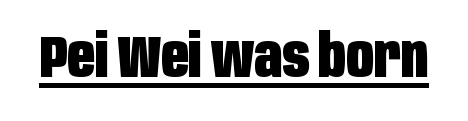
The glyphs in this specimen are sans serif. Nothing unusual about the tracking: characters are spaced as the font intends. Does a line run under the words? Yes, clearly. The letters advance in unequal steps, a hallmark of proportional type. Students, this is bold: see how much ink each stroke carries.
